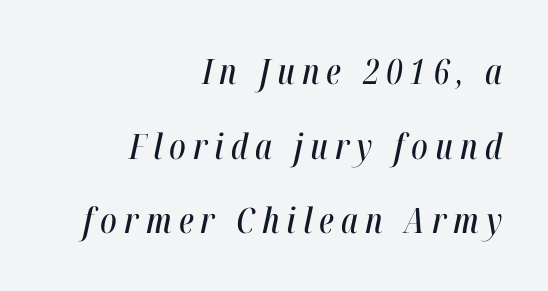
{"italic": "yes", "lean": "right", "slant_degrees": 12, "width": "condensed", "stroke_contrast": "high", "x_height": "medium", "monospaced": "no", "underline": "no", "align": "right", "line_spacing": "loose", "line_spacing_ratio": 2.13, "letter_spacing": "wide", "letter_spacing_em": 0.2, "glyph_px": 35}
